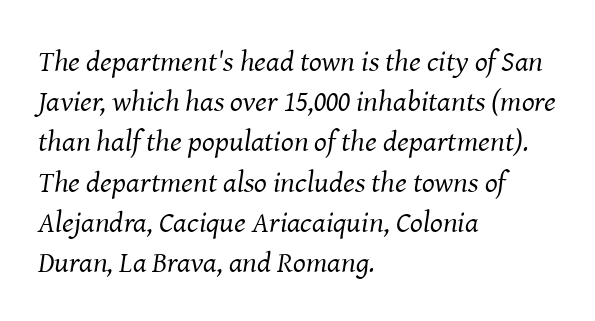
Type style note: has serifs. The passage shown leans; its letterforms are oblique. Is there much room between lines? A standard amount, neither cramped nor airy. Nothing heavy about these letters — not bold at all.
